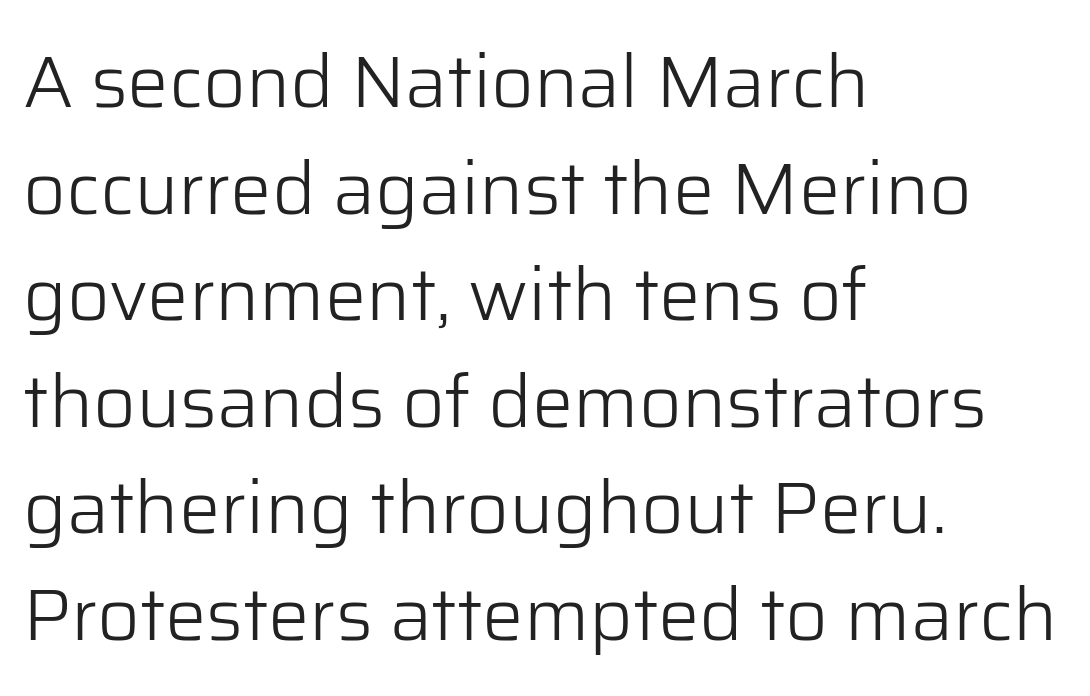
The image shows 74 px light sans-serif type, upright; set left-aligned, normal line spacing (1.44x), normal letter spacing, not underlined; low stroke contrast and a medium x-height.
